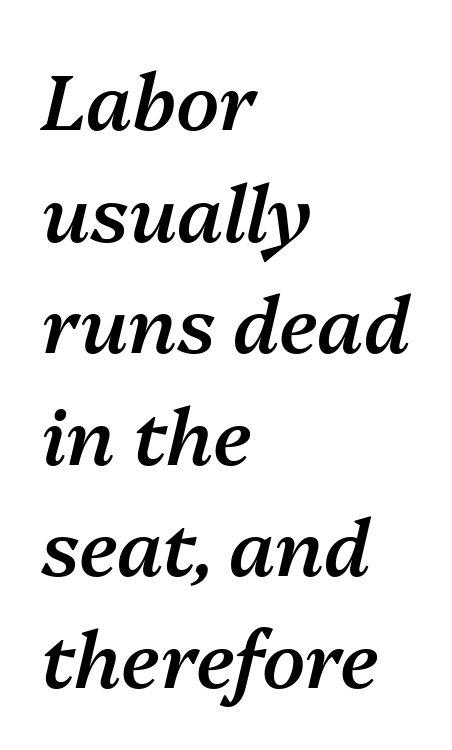
Q: Is the text bold? A: Semi-bold.
Q: Is the text italic (slanted)? A: Yes, it leans right by about 13 degrees.
Q: Is the text underlined? A: No.
Q: How is the paragraph aligned? A: Left-aligned.
Q: Is the spacing between letters normal or unusually wide? A: Normal.
Q: Is the spacing between lines tight, normal or loose? A: Normal.
Q: Width (condensed, normal, or wide)? A: Normal.
Q: Stroke contrast? A: Medium.
Q: x-height? A: Medium.
Q: Monospaced? A: No.
